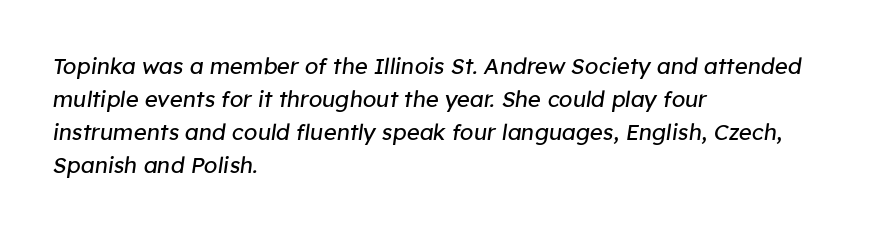
This rendering features lettering with no underline. The vertical gap from one line to the next is medium. These lines are set flush left with a ragged right edge. Default kerning and tracking; the words read as compact shapes. These lines were composed using italics. On a weight scale, this lands at 450 or below.
